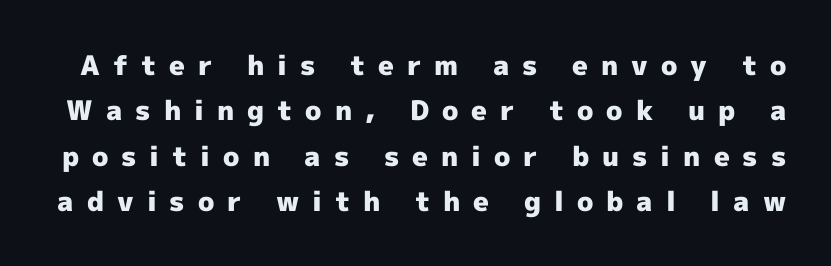
Q: Is the text bold? A: Yes.
Q: Is the text italic (slanted)? A: No, it is upright.
Q: Is the text underlined? A: No.
Q: Is the spacing between letters normal or unusually wide? A: Unusually wide.
Q: Is the spacing between lines tight, normal or loose? A: Normal.
